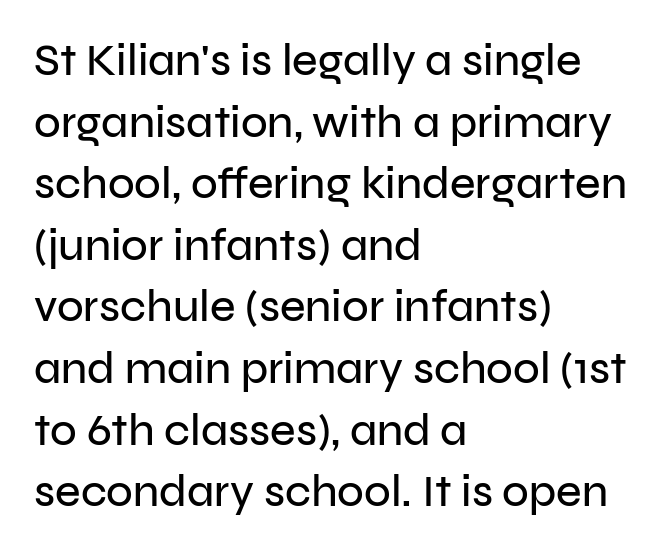
The image shows 44 px sans-serif type, upright; set left-aligned, normal line spacing (1.4x), normal letter spacing, not underlined; low stroke contrast and a medium x-height.
